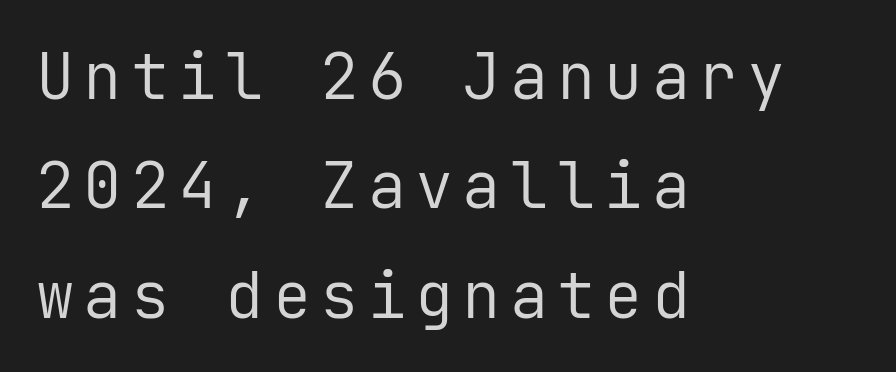
{"serif": "no", "italic": "no", "bold": "no", "weight": "regular", "width": "normal", "stroke_contrast": "low", "x_height": "medium", "monospaced": "yes", "underline": "no", "align": "left", "line_spacing_ratio": 1.71, "glyph_px": 64}
